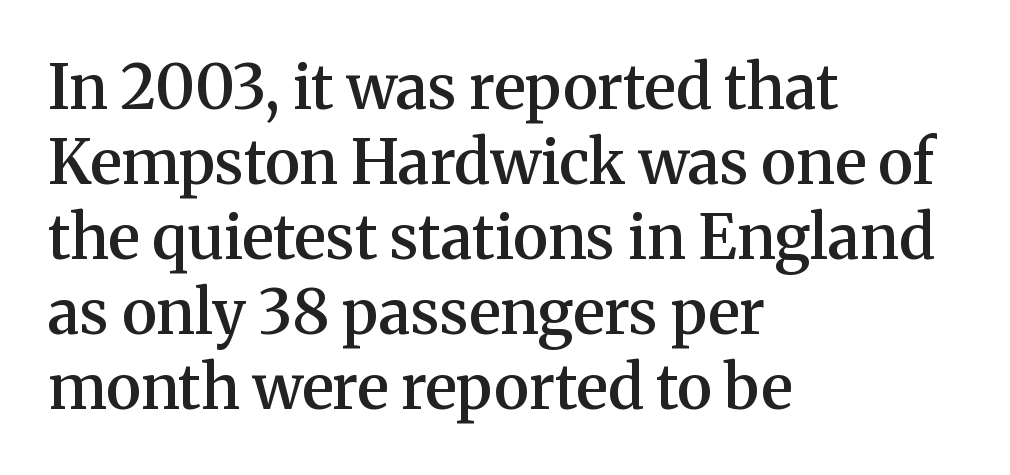
The letterforms sit shoulder to shoulder at normal distance. A typesetter would label this face a serif. The font's upright variant was chosen for this text. Every letter is mildly thick-stroked: semibold rather than bold. Layout note: lines flush left.
